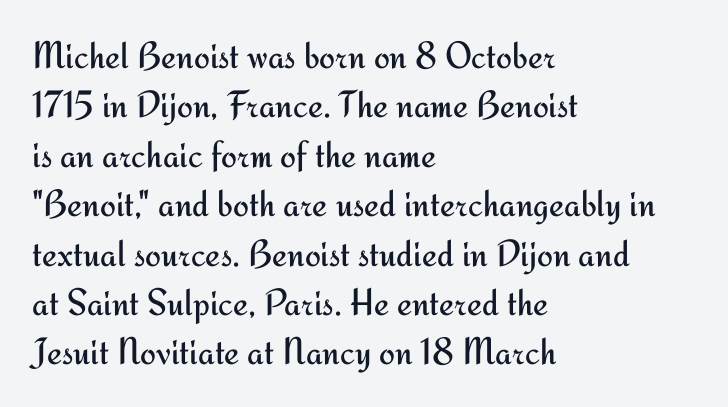
{"serif": "no", "italic": "no", "bold": "no", "weight": "regular", "width": "normal", "stroke_contrast": "medium", "x_height": "small", "monospaced": "no", "underline": "no", "align": "left", "line_spacing": "normal", "line_spacing_ratio": 1.3, "letter_spacing": "normal", "letter_spacing_em": 0.0, "glyph_px": 38}
